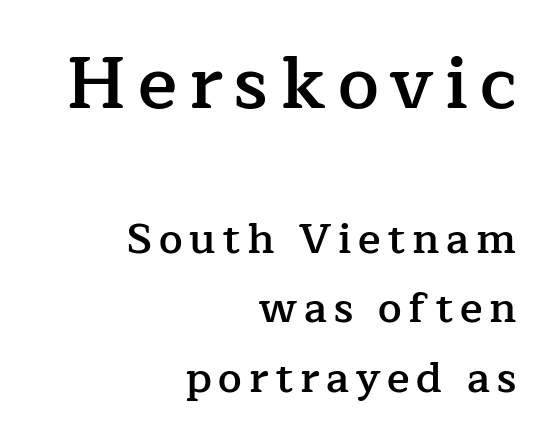
The letters stand straight up with perfectly vertical stems. This rendering uses right alignment, leaving the left contour irregular. Serifs: yes, visible at the terminals of the letterforms. Lines of text with bare space underneath.
